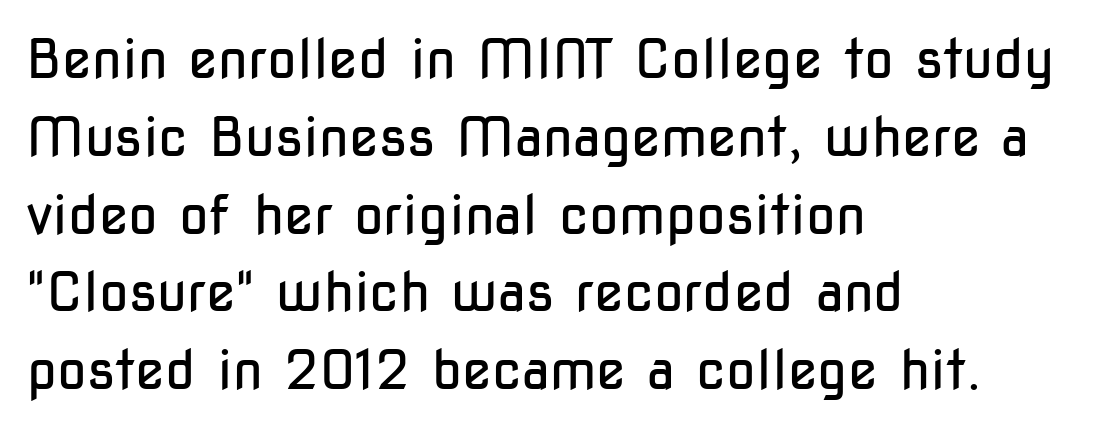
{"serif": "no", "italic": "no", "bold": "no", "weight": "regular", "width": "condensed", "stroke_contrast": "low", "x_height": "medium", "monospaced": "no", "underline": "no", "align": "left", "line_spacing": "normal", "line_spacing_ratio": 1.44, "letter_spacing": "normal", "letter_spacing_em": 0.0, "glyph_px": 54}
